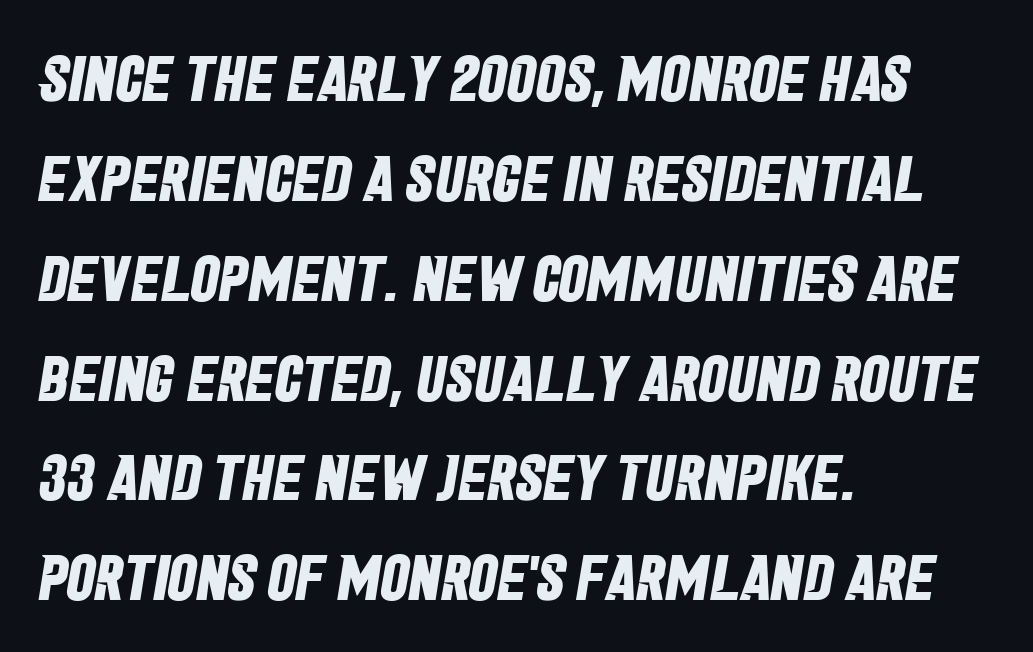
Q: Is the text bold? A: Yes.
Q: Is the typeface a serif or a sans-serif typeface? A: Sans-serif.
Q: Is the text underlined? A: No.
Q: How is the paragraph aligned? A: Left-aligned.
Q: Is the spacing between letters normal or unusually wide? A: Normal.
Q: Is the spacing between lines tight, normal or loose? A: Normal.
Q: Width (condensed, normal, or wide)? A: Condensed.
Q: Stroke contrast? A: Low.
Q: x-height? A: Large.
Q: Monospaced? A: No.
